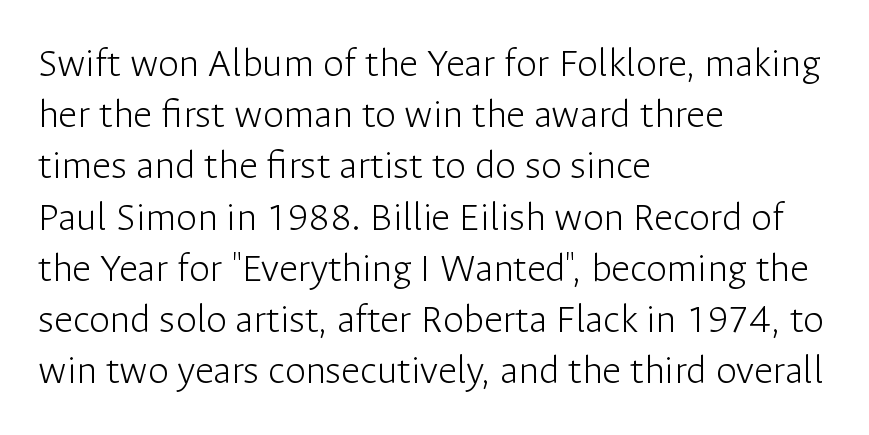
The image shows 42 px light sans-serif type, upright; set left-aligned, line spacing 1.22x, normal letter spacing, not underlined; low stroke contrast and a medium x-height.
